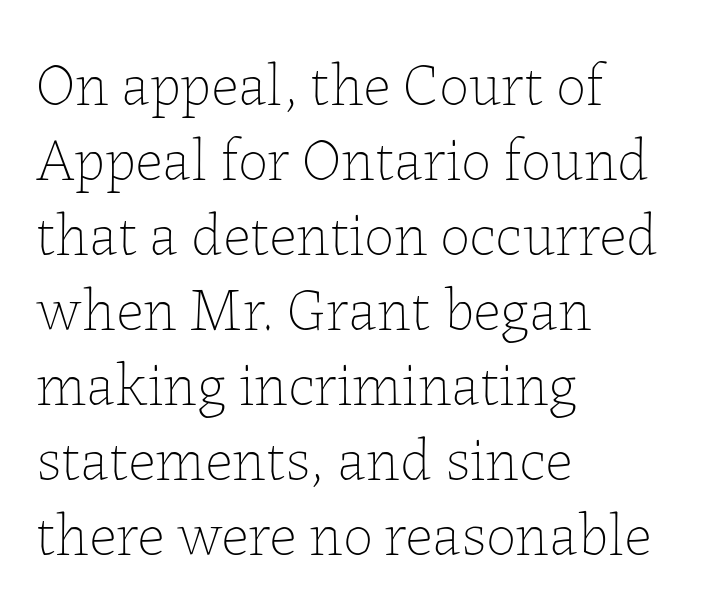
{"italic": "no", "bold": "no", "weight": "thin", "width": "normal", "stroke_contrast": "low", "x_height": "medium", "monospaced": "no", "underline": "no", "align": "left", "line_spacing": "normal", "line_spacing_ratio": 1.25, "letter_spacing": "normal", "letter_spacing_em": 0.0, "glyph_px": 60}
